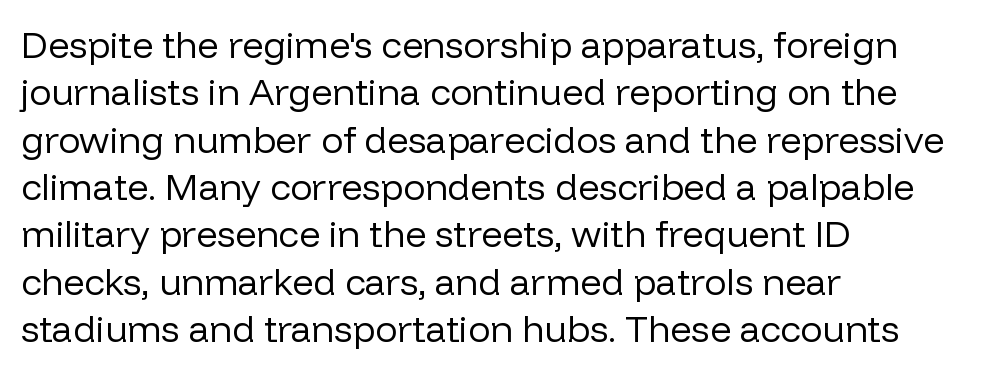
The image shows 37 px regular-weight sans-serif type, upright; set left-aligned, normal line spacing (1.28x), normal letter spacing, not underlined; low stroke contrast and a medium x-height.
